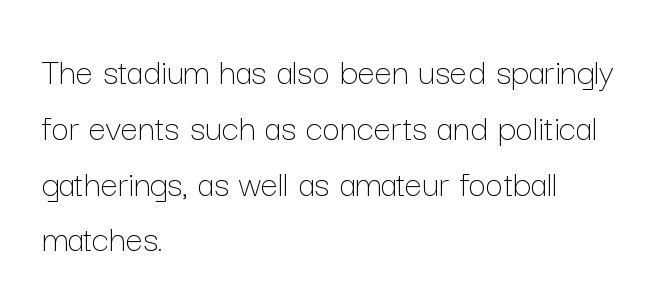
Q: Is the text bold? A: No.
Q: Is the text italic (slanted)? A: No, it is upright.
Q: Is the text underlined? A: No.
Q: How is the paragraph aligned? A: Left-aligned.
Q: Is the spacing between letters normal or unusually wide? A: Normal.
Q: Is the spacing between lines tight, normal or loose? A: Normal.
Q: Width (condensed, normal, or wide)? A: Normal.
Q: Stroke contrast? A: Low.
Q: x-height? A: Medium.
Q: Monospaced? A: No.
